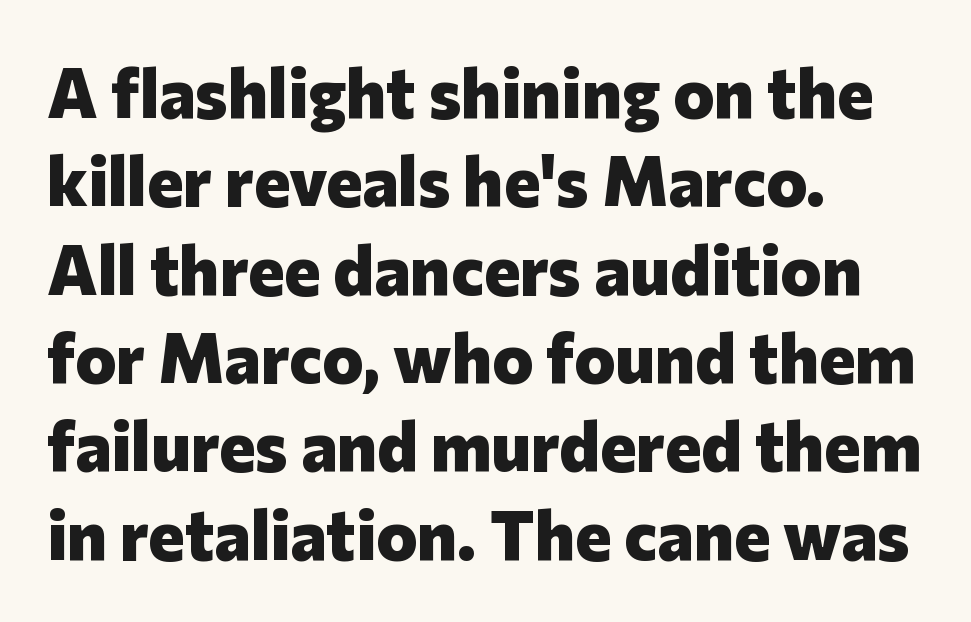
The image shows 69 px heavy sans-serif type, upright; set left-aligned, normal line spacing (1.28x), normal letter spacing, not underlined; low stroke contrast and a medium x-height.
